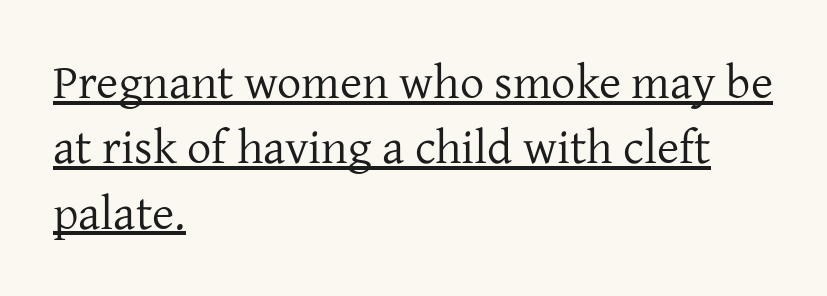
Decoration check: the copy is underlined. The letters carry serifs — small finishing strokes at the ends of their stems. Horizontally, the lines are justified to the leading edge only. The passage shown is typed in a proportional face where columns would drift.
